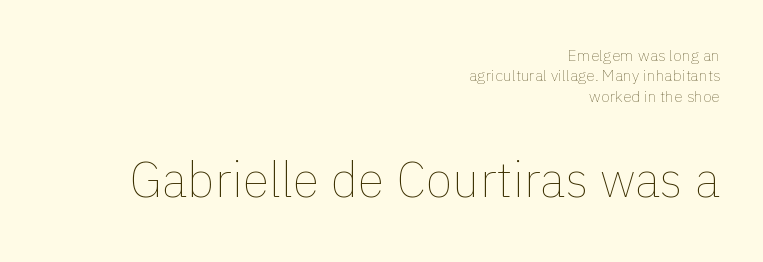
{"italic": "no", "bold": "no", "weight": "thin", "width": "normal", "stroke_contrast": "low", "x_height": "medium", "monospaced": "no", "underline": "no", "align": "right", "line_spacing": "normal", "line_spacing_ratio": 1.27, "letter_spacing": "normal", "letter_spacing_em": 0.0, "larger_block": "second", "size_ratio": 3.06, "glyph_px": 49}
